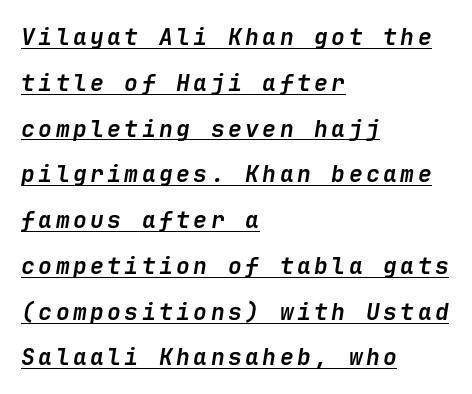
A rule runs beneath these lines of type. A dark, heavy texture on the line: the type is bold. Typeset ragged right — the left edge is the straight one. Horizontal bands of white between lines are thick stripes.
